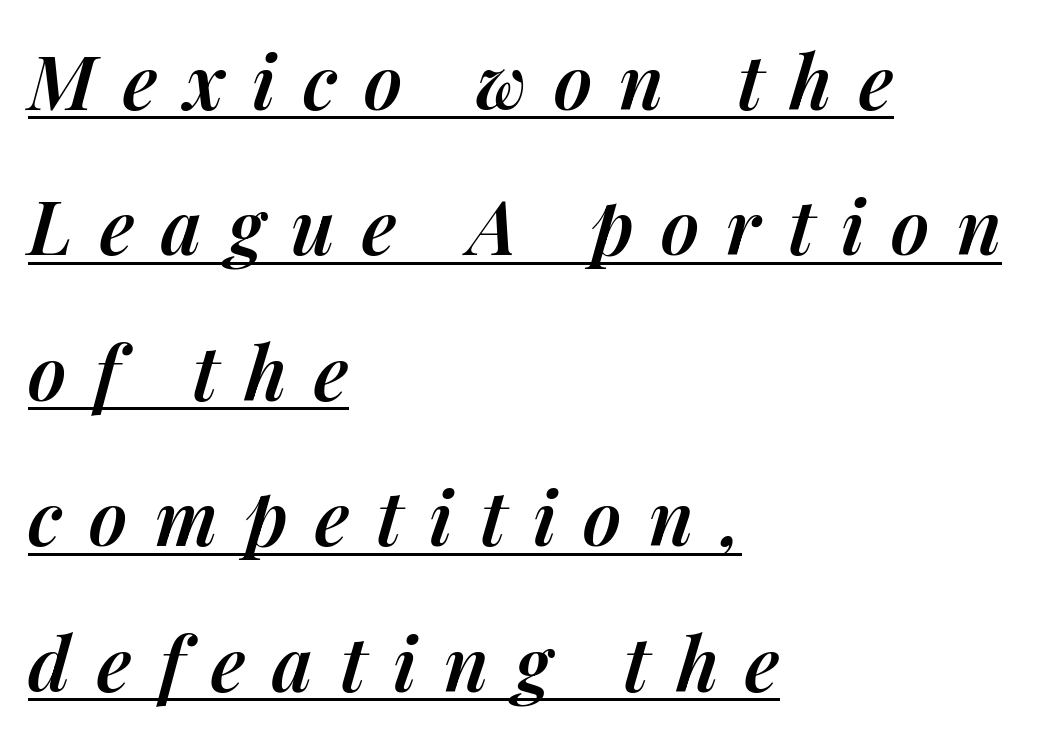
Is the type slanted? Yes — the strokes lean at a clear angle. Notice the strokes are somewhat thickened but not fully heavy: this is a semibold. This sample has the flowing, uneven cadence of proportional lettering. Leading is clearly above the norm, producing a sparse column. The type is letterspaced generously, with wide tracking.
